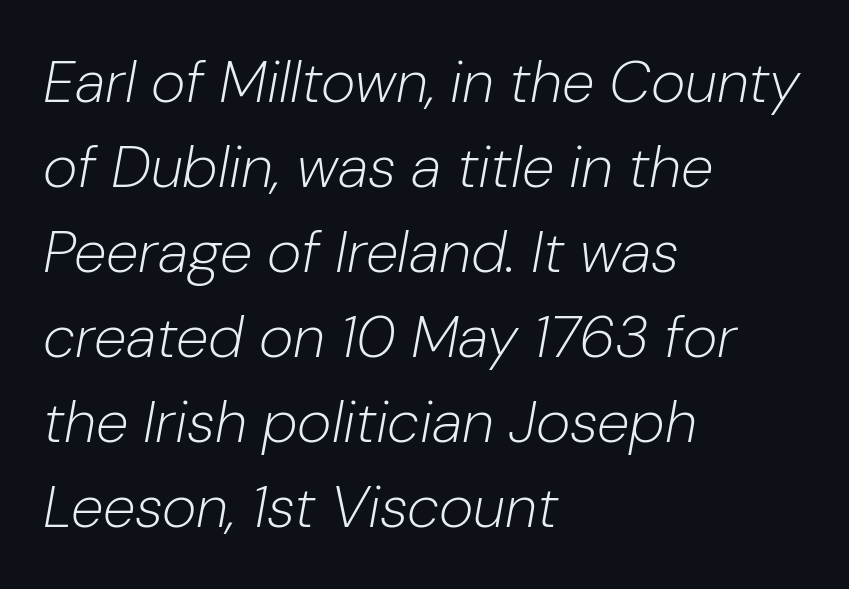
Q: Is the text bold? A: No.
Q: Is the text italic (slanted)? A: Yes, it leans right by about 10 degrees.
Q: Is the text underlined? A: No.
Q: How is the paragraph aligned? A: Left-aligned.
Q: Is the spacing between letters normal or unusually wide? A: Normal.
Q: Is the spacing between lines tight, normal or loose? A: Normal.
Q: Width (condensed, normal, or wide)? A: Normal.
Q: Stroke contrast? A: Low.
Q: x-height? A: Medium.
Q: Monospaced? A: No.
